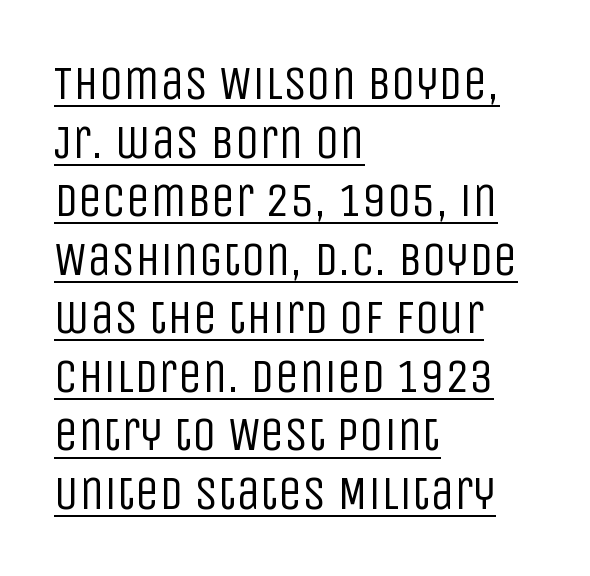
Q: Is the text bold? A: No.
Q: Is the text italic (slanted)? A: No, it is upright.
Q: Is the typeface a serif or a sans-serif typeface? A: Sans-serif.
Q: Is the text underlined? A: Yes.
Q: How is the paragraph aligned? A: Left-aligned.
Q: Is the spacing between letters normal or unusually wide? A: Normal.
Q: Width (condensed, normal, or wide)? A: Condensed.
Q: Stroke contrast? A: Low.
Q: x-height? A: Large.
Q: Monospaced? A: No.
